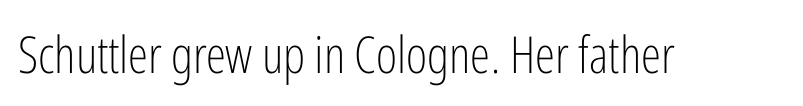
The image shows 51 px light, condensed sans-serif type, upright; set normal letter spacing, not underlined; low stroke contrast and a medium x-height.
